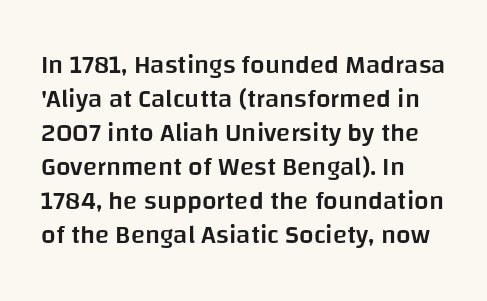
The image shows 26 px text type, upright; set left-aligned, normal line spacing (1.31x), normal letter spacing, not underlined.
